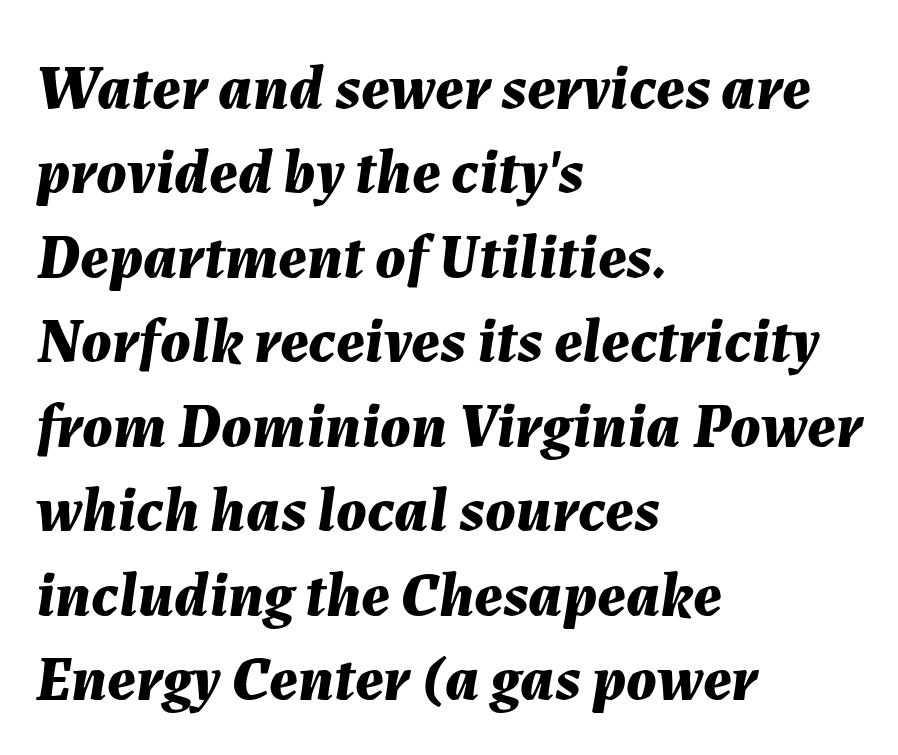
{"italic": "yes", "lean": "right", "slant_degrees": 7, "bold": "yes", "weight": "bold", "width": "normal", "stroke_contrast": "medium", "x_height": "medium", "monospaced": "no", "underline": "no", "align": "left", "line_spacing": "normal", "line_spacing_ratio": 1.34, "letter_spacing": "normal", "letter_spacing_em": 0.0, "glyph_px": 63}
